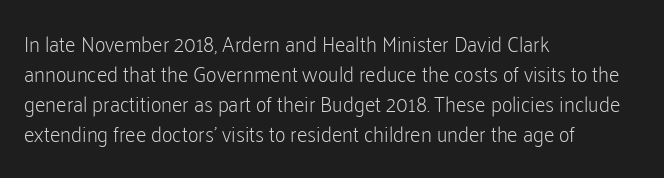
Compared with typical body copy, the letter spacing here is the same. The text block is weighted toward the left margin, trailing off unevenly rightward. The foot of each line stays bare and open. Evenly set lines give the paragraph a standard silhouette. Stroke thickness stays within the range of a standard reading face or lighter.
